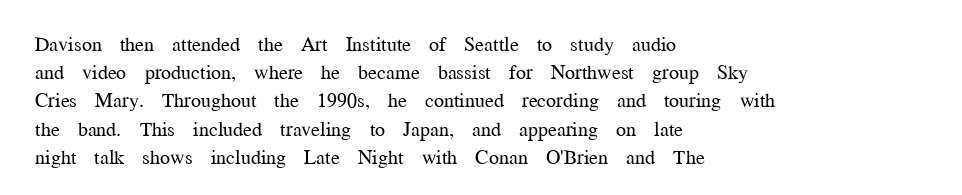
{"italic": "no", "bold": "no", "underline": "no", "align": "left", "line_spacing": "normal", "line_spacing_ratio": 1.41, "letter_spacing": "normal", "letter_spacing_em": 0.0, "glyph_px": 20}
